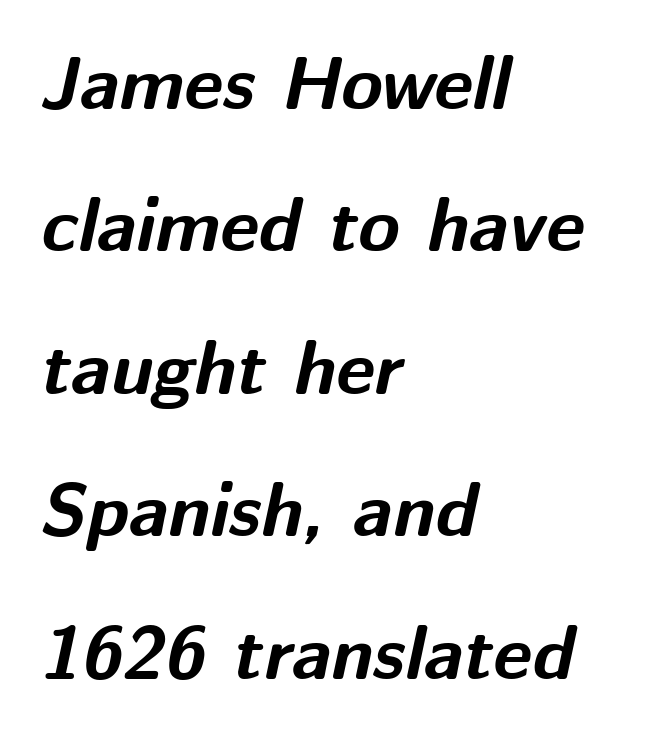
The image shows 75 px bold type, italic (leaning right); set left-aligned, loose line spacing (1.9x), normal letter spacing, not underlined; medium stroke contrast and a medium x-height.
